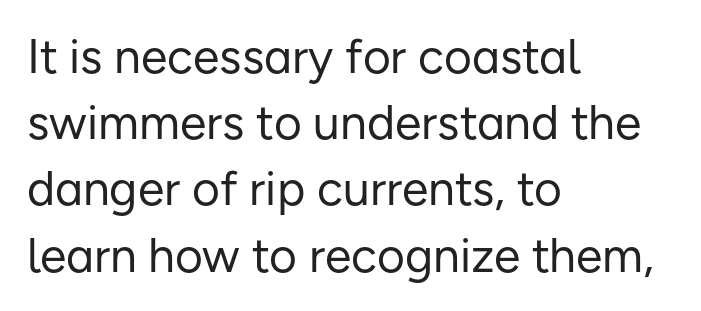
Q: Is the text bold? A: No.
Q: Is the text italic (slanted)? A: No, it is upright.
Q: Is the typeface a serif or a sans-serif typeface? A: Sans-serif.
Q: Is the text underlined? A: No.
Q: How is the paragraph aligned? A: Left-aligned.
Q: Is the spacing between letters normal or unusually wide? A: Normal.
Q: Is the spacing between lines tight, normal or loose? A: Normal.
Q: Width (condensed, normal, or wide)? A: Normal.
Q: Stroke contrast? A: Low.
Q: x-height? A: Medium.
Q: Monospaced? A: No.
